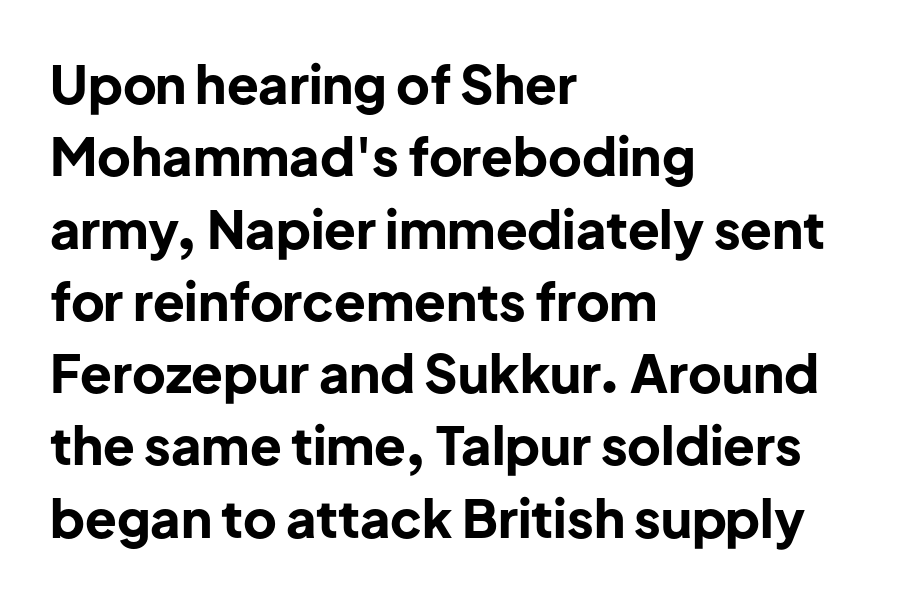
The image shows 52 px bold sans-serif type, upright; set left-aligned, normal line spacing (1.39x), normal letter spacing, not underlined; low stroke contrast and a medium x-height.
